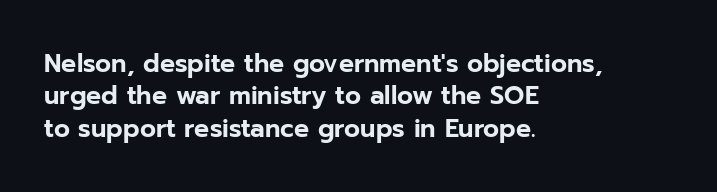
Is there much room between lines? A standard amount, neither cramped nor airy. The passage shown is not underscored anywhere. Visually the block forms a straight wall on the left and a jagged coastline on the right. The lettering holds an erect, upright posture throughout. This rendering leaves character spacing at its baseline value.
